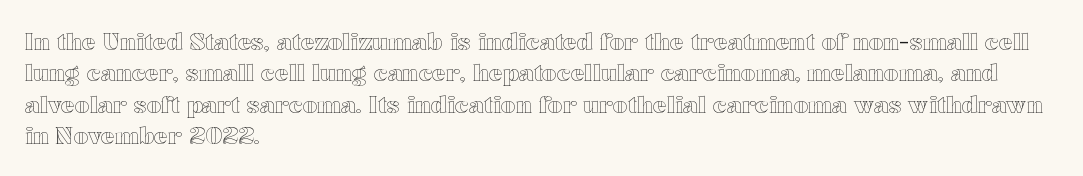
{"italic": "no", "underline": "no", "align": "left", "line_spacing": "normal", "line_spacing_ratio": 1.36, "letter_spacing": "normal", "letter_spacing_em": 0.0, "glyph_px": 23}
